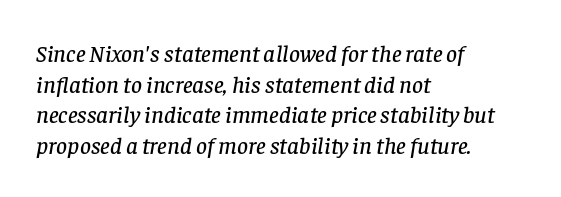
If you measured baseline to baseline, you'd find a middling distance. Glance below the letters and you will spot only blank space. Horizontal alignment here is leftward, the default for most running prose. There's an unmistakable incline to the writing here. Spacing between characters is what you'd get straight out of the box.
